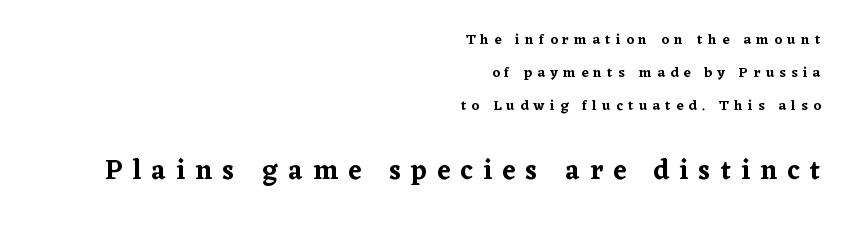
Q: Is the text italic (slanted)? A: No, it is upright.
Q: Is the text underlined? A: No.
Q: How is the paragraph aligned? A: Right-aligned.
Q: Is the spacing between letters normal or unusually wide? A: Unusually wide.
Q: Is the spacing between lines tight, normal or loose? A: Loose.
Q: Which block of text is set in a larger size, the first (top) or the second (bottom)? A: The second (bottom) one.
